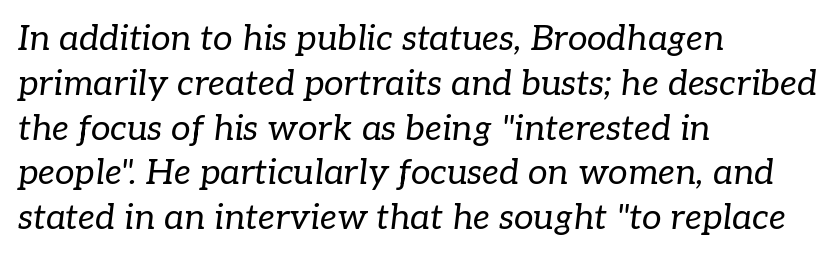
The image shows 35 px regular-weight serif type, italic (leaning right); set left-aligned, normal line spacing (1.28x), normal letter spacing, not underlined; low stroke contrast and a medium x-height.
